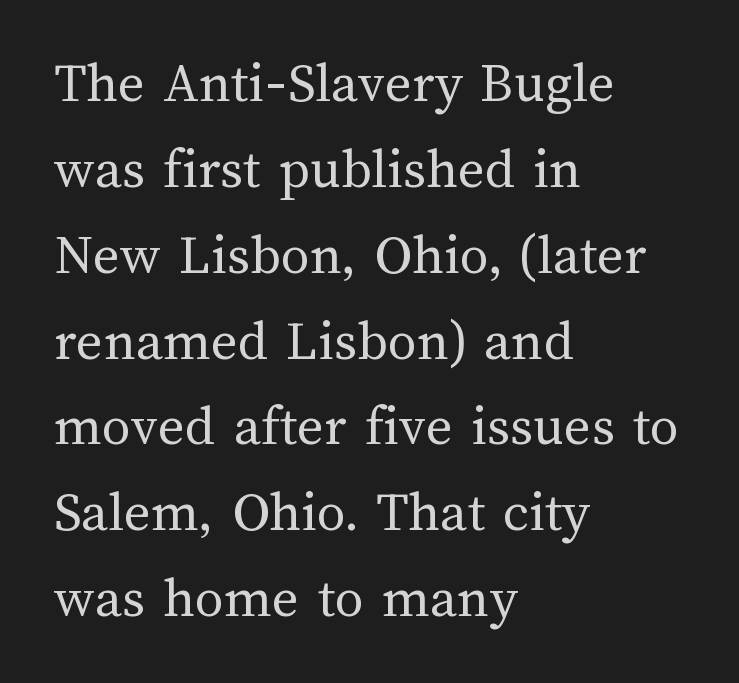
Bold? No — there's no thickening of the strokes. Nobody touched the tracking dial on this one. The face used here is proportionally spaced, like ordinary book or web type. Does the lettering tilt? It doesn't — this is upright. The compositor pushed each line to the left boundary.
